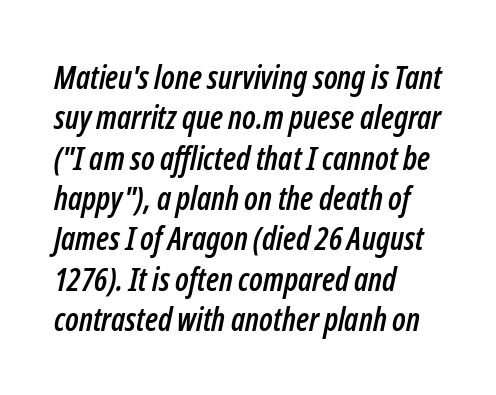
{"italic": "yes", "lean": "right", "slant_degrees": 12, "width": "condensed", "stroke_contrast": "low", "x_height": "medium", "monospaced": "no", "underline": "no", "align": "left", "line_spacing": "normal", "line_spacing_ratio": 1.26, "letter_spacing": "normal", "letter_spacing_em": 0.0, "glyph_px": 32}
